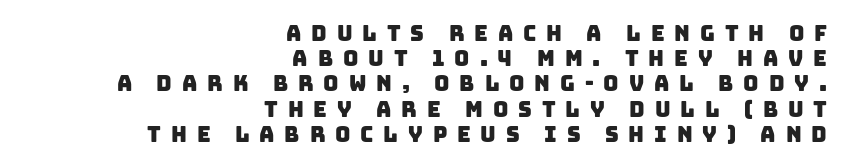
{"underline": "no", "align": "right", "line_spacing_ratio": 1.2, "letter_spacing": "wide", "letter_spacing_em": 0.47, "glyph_px": 21}
